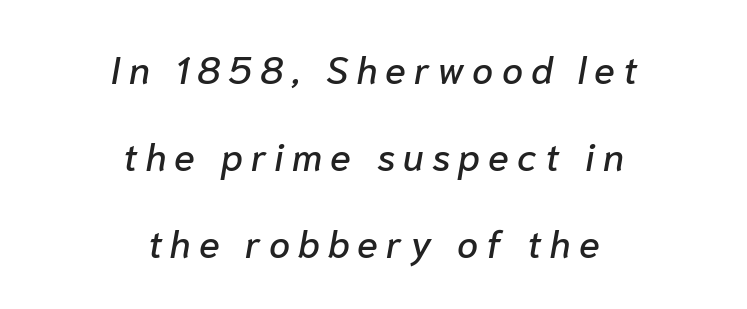
Type without underlining. Each letter keeps its own natural width here, so spacing adapts to shape. Slanted lettering throughout. In terms of letterspacing, this is a distinctly airy, spread setting. A typesetter would call this leading open, well beyond the default.
